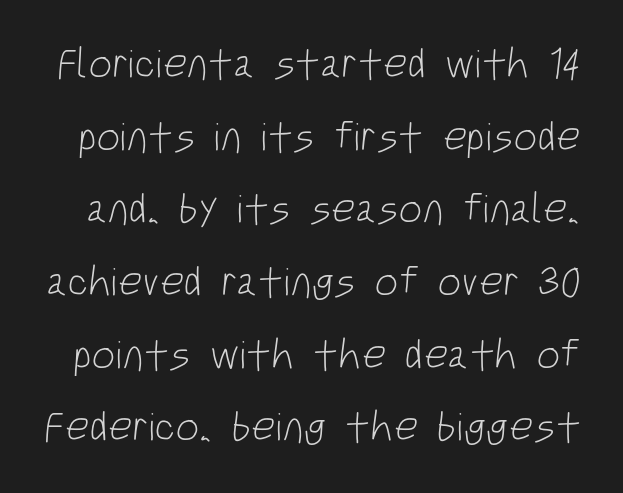
Proportional: the letters do not fall into vertical columns. Descender tails drop into unmarked territory. No heavy texture on the line: the type isn't bold. No feet cap the strokes, marking this as sans-serif type. You could call the tracking neutral — neither tight nor loose.
